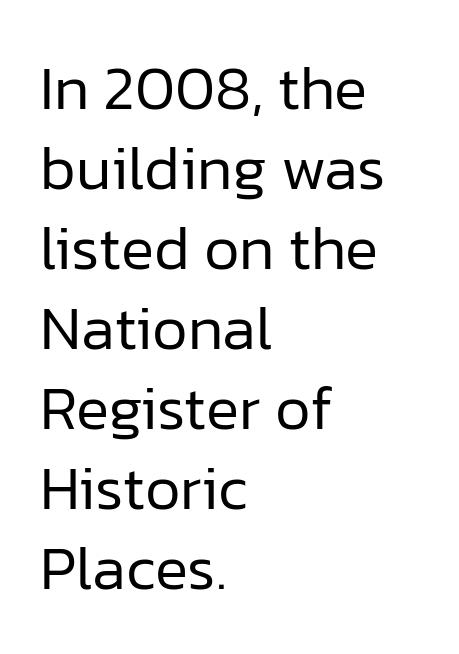
{"serif": "no", "italic": "no", "bold": "no", "weight": "regular", "width": "normal", "stroke_contrast": "low", "x_height": "medium", "monospaced": "no", "underline": "no", "align": "left", "line_spacing": "normal", "line_spacing_ratio": 1.29, "letter_spacing": "normal", "letter_spacing_em": 0.0, "glyph_px": 62}
